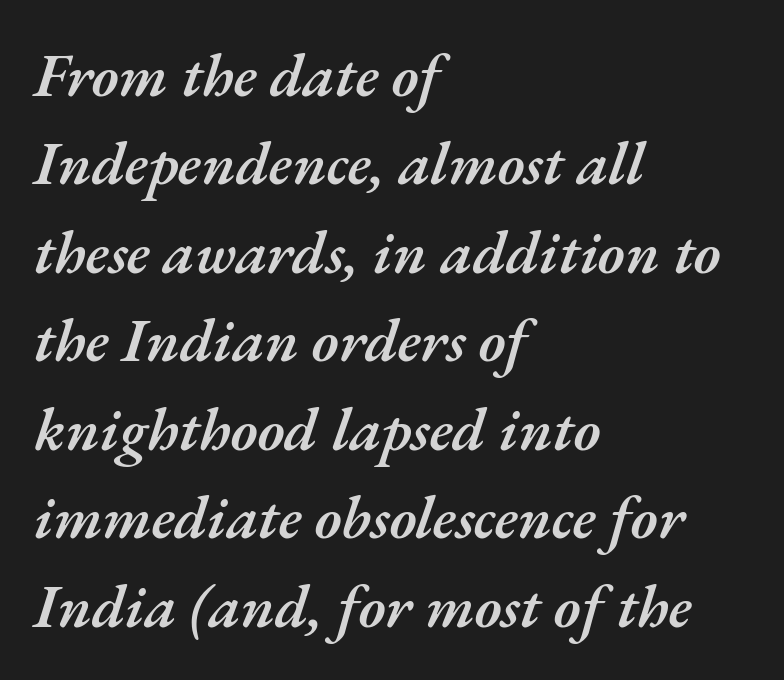
Slanted lettering throughout. These lines are set flush left with a ragged right edge. Words appear dense and cohesive because spacing is normal. Words float on clear page, feet unadorned. The letters advance in unequal steps, a hallmark of proportional type.
